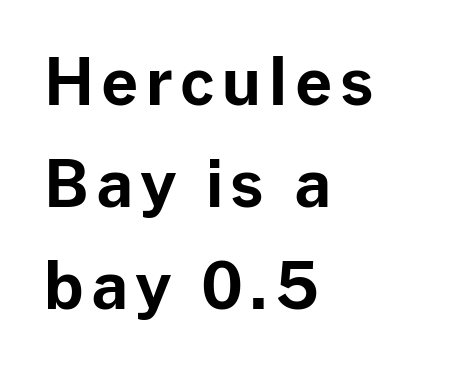
{"serif": "no", "italic": "no", "bold": "yes", "weight": "bold", "width": "normal", "stroke_contrast": "low", "x_height": "medium", "monospaced": "no", "underline": "no", "align": "left", "line_spacing": "normal", "line_spacing_ratio": 1.59, "glyph_px": 64}
